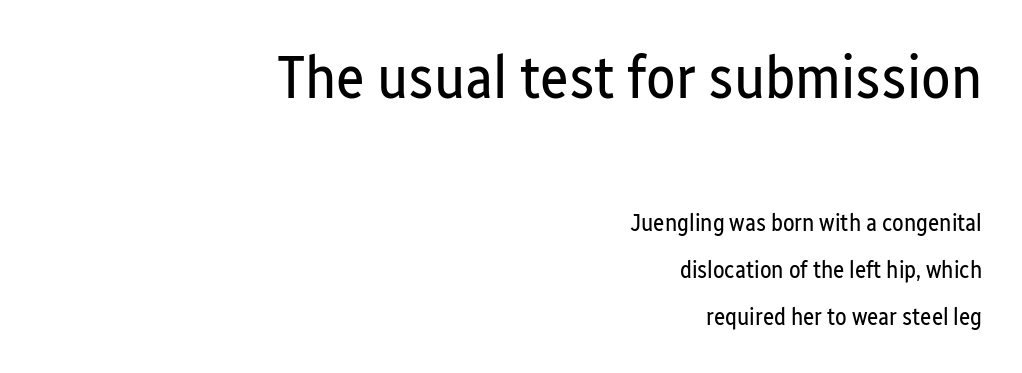
{"serif": "no", "italic": "no", "bold": "no", "weight": "regular", "width": "condensed", "stroke_contrast": "low", "x_height": "medium", "monospaced": "no", "underline": "no", "align": "right", "line_spacing": "loose", "line_spacing_ratio": 1.96, "letter_spacing": "normal", "letter_spacing_em": 0.0, "larger_block": "first", "size_ratio": 2.54, "glyph_px": 61}
